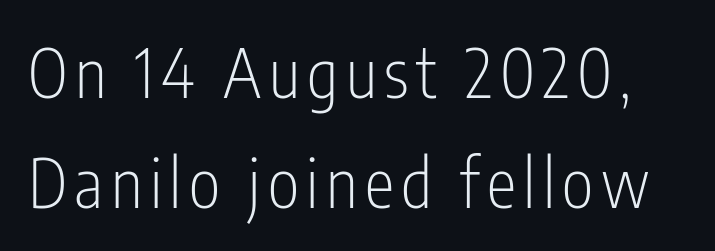
Q: Is the text bold? A: No.
Q: Is the text italic (slanted)? A: No, it is upright.
Q: Is the typeface a serif or a sans-serif typeface? A: Sans-serif.
Q: Is the text underlined? A: No.
Q: Is the spacing between lines tight, normal or loose? A: Normal.
Q: Width (condensed, normal, or wide)? A: Condensed.
Q: Stroke contrast? A: Low.
Q: x-height? A: Medium.
Q: Monospaced? A: No.
